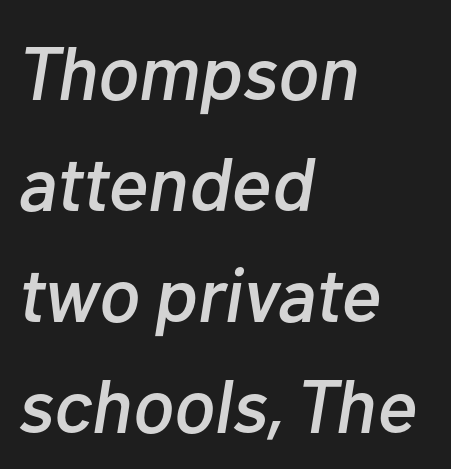
The image shows 76 px text type, italic (leaning right); set left-aligned, normal line spacing (1.46x), normal letter spacing, not underlined; low stroke contrast and a medium x-height.
